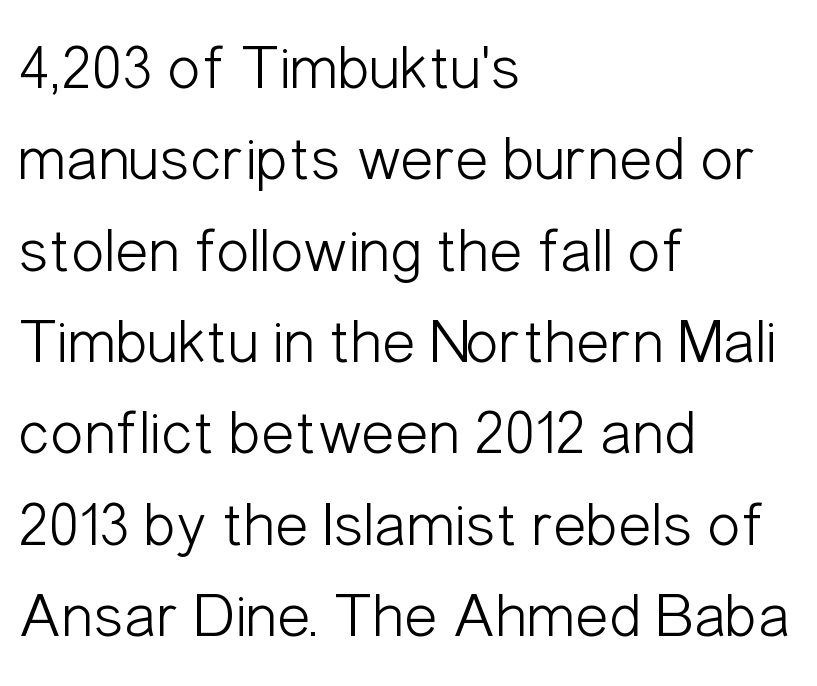
{"serif": "no", "italic": "no", "bold": "no", "weight": "light", "width": "condensed", "stroke_contrast": "low", "x_height": "medium", "monospaced": "no", "underline": "no", "align": "left", "line_spacing": "normal", "line_spacing_ratio": 1.45, "letter_spacing": "normal", "letter_spacing_em": 0.0, "glyph_px": 63}
